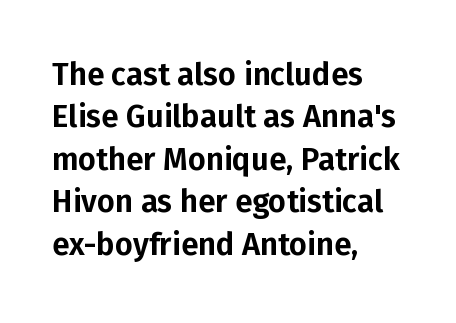
Q: Is the text italic (slanted)? A: No, it is upright.
Q: Is the typeface a serif or a sans-serif typeface? A: Sans-serif.
Q: Is the text underlined? A: No.
Q: How is the paragraph aligned? A: Left-aligned.
Q: Is the spacing between letters normal or unusually wide? A: Normal.
Q: Is the spacing between lines tight, normal or loose? A: Normal.
Q: Width (condensed, normal, or wide)? A: Normal.
Q: Stroke contrast? A: Low.
Q: x-height? A: Medium.
Q: Monospaced? A: No.
